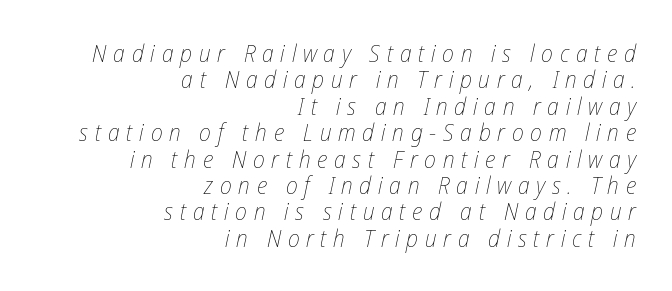
The face looks like a standard text weight, possibly lighter. There's an unmistakable incline to the writing here. Which margin do the lines hug? The right one — the left edge is uneven. In terms of leading, this rendering errs on the cramped side. Has an underline been added? It has not.
